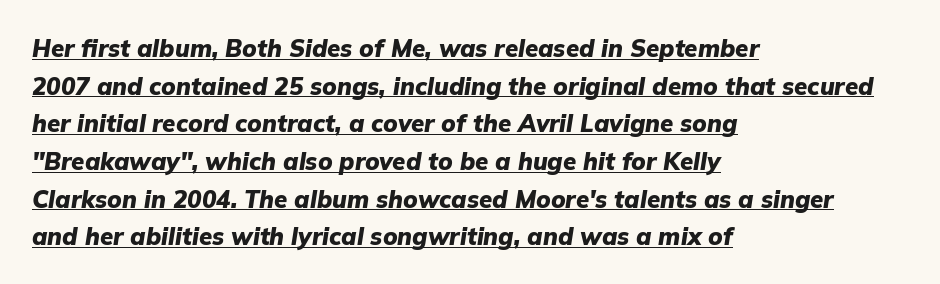
Caption: bold face, heavy strokes. Spacing between characters is what you'd get straight out of the box. The space between consecutive lines is moderate. Compared with ordinary roman type, these characters are visibly tilted. These characters rest on top of a visible drawn line.
